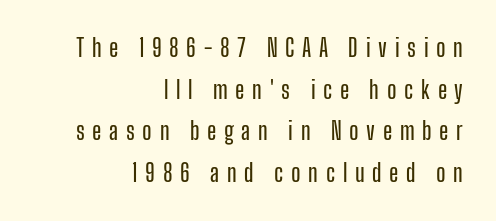
{"italic": "no", "underline": "no", "align": "right", "line_spacing_ratio": 1.73, "letter_spacing": "wide", "letter_spacing_em": 0.32, "glyph_px": 24}
